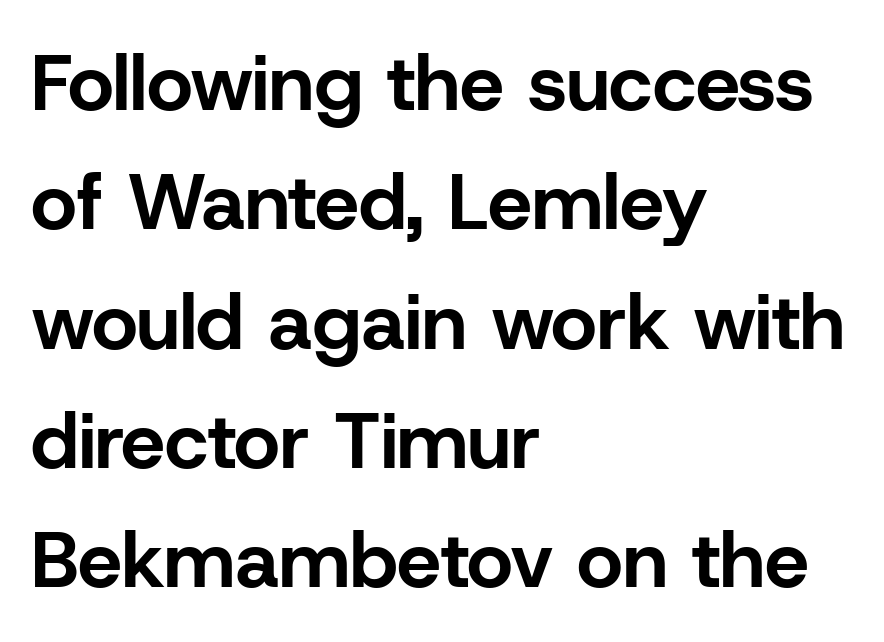
What weight is shown? A full bold with thick strokes. The glyphs in this specimen are sans serif. Spacing verdict: proportional, widths tailored to each character. Nobody touched the tracking dial on this one. A classic flush-left, rag-right setting is used for this passage.
